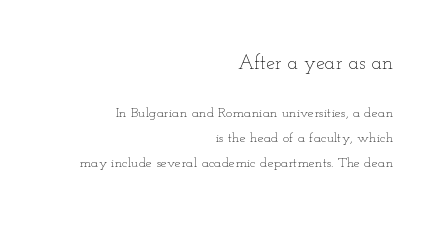
The image shows 20 px text type, upright; set right-aligned, line spacing 1.8x, normal letter spacing, not underlined; the first (top) block is 1.43x larger.
